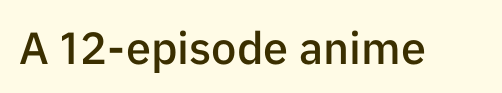
The type is set solid horizontally, with unmodified tracking. Each letter keeps its own natural width here, so spacing adapts to shape. Nope, not italic — everything's standing straight. This is moderately heavy type, rendered in semibold.
